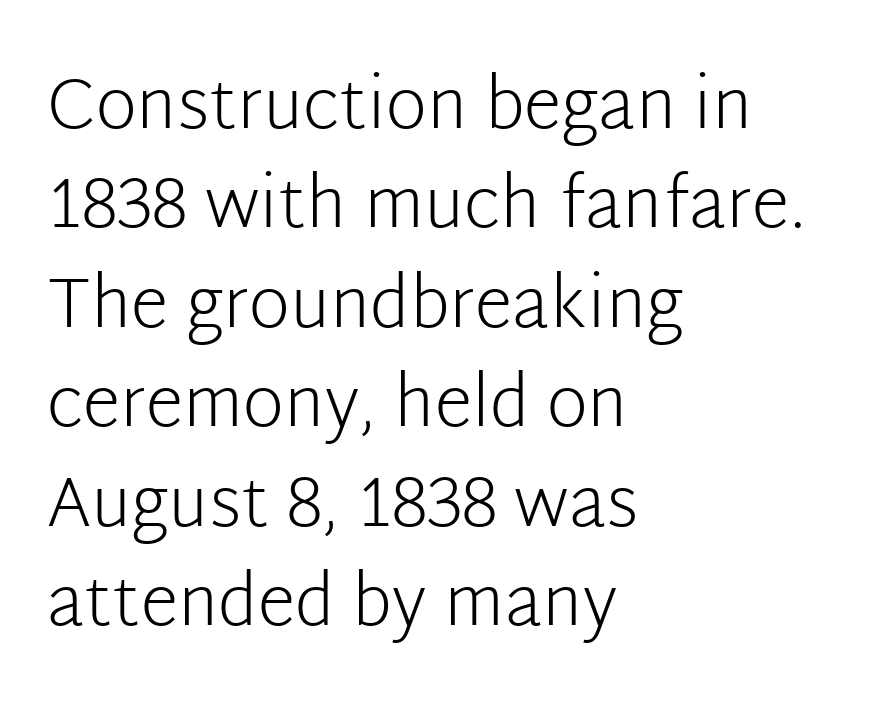
Q: Is the text bold? A: No.
Q: Is the text italic (slanted)? A: No, it is upright.
Q: Is the typeface a serif or a sans-serif typeface? A: Sans-serif.
Q: Is the text underlined? A: No.
Q: How is the paragraph aligned? A: Left-aligned.
Q: Is the spacing between letters normal or unusually wide? A: Normal.
Q: Is the spacing between lines tight, normal or loose? A: Normal.
Q: Width (condensed, normal, or wide)? A: Normal.
Q: Stroke contrast? A: Low.
Q: x-height? A: Medium.
Q: Monospaced? A: No.
